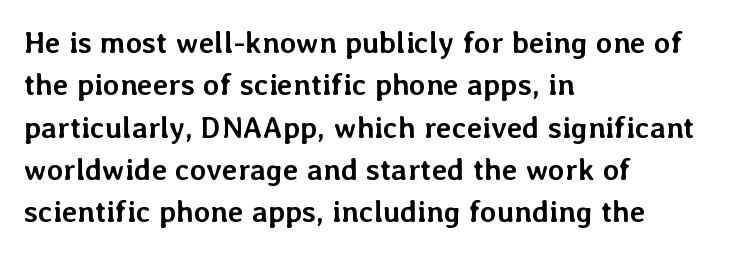
The image shows 30 px semibold type, upright; set left-aligned, normal line spacing (1.41x), normal letter spacing, not underlined; low stroke contrast and a medium x-height.
